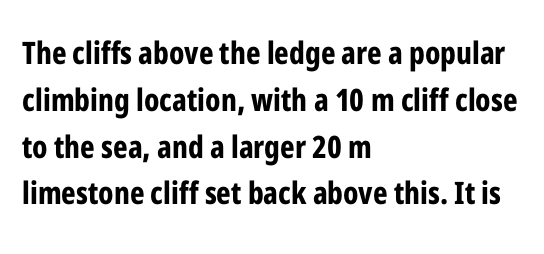
The image shows 31 px bold, condensed sans-serif type, upright; set left-aligned, normal line spacing (1.51x), normal letter spacing, not underlined; low stroke contrast and a medium x-height.
